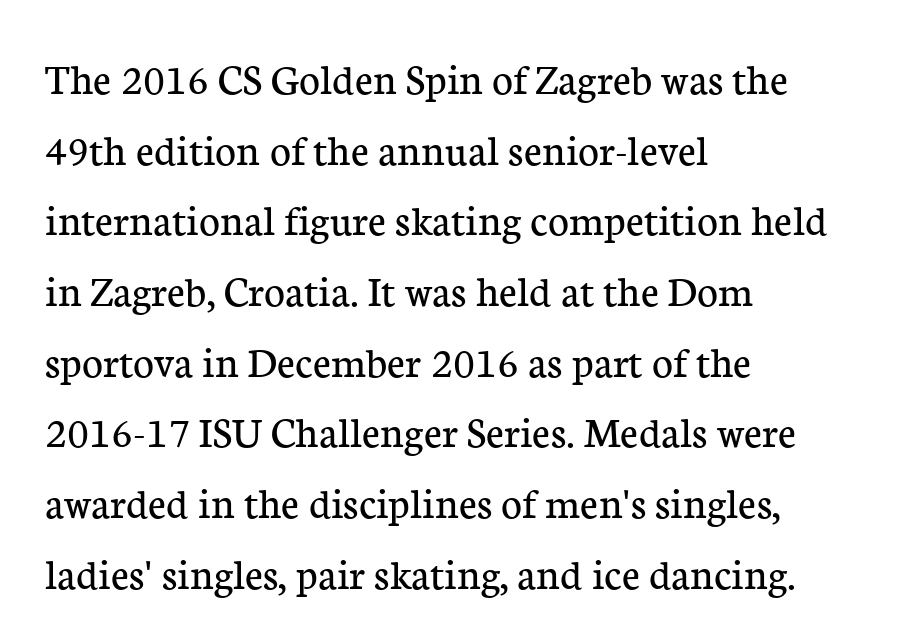
{"serif": "yes", "italic": "no", "bold": "no", "weight": "regular", "width": "normal", "stroke_contrast": "low", "x_height": "medium", "monospaced": "no", "underline": "no", "align": "left", "line_spacing": "normal", "line_spacing_ratio": 1.57, "letter_spacing": "normal", "letter_spacing_em": 0.0, "glyph_px": 45}
